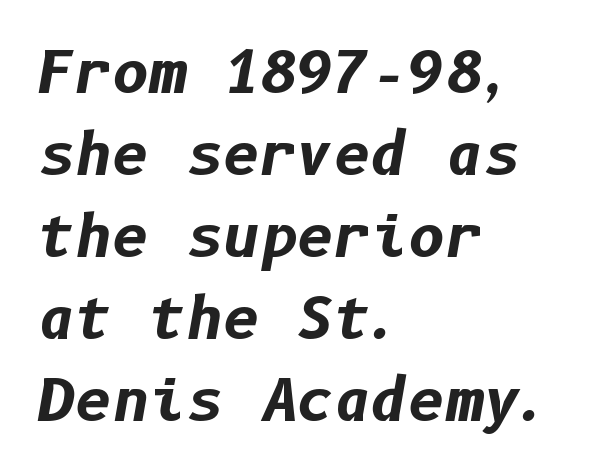
{"italic": "yes", "lean": "right", "slant_degrees": 10, "bold": "yes", "weight": "bold", "width": "normal", "stroke_contrast": "low", "x_height": "medium", "underline": "no", "align": "left", "line_spacing": "normal", "line_spacing_ratio": 1.44, "letter_spacing": "normal", "letter_spacing_em": 0.0, "glyph_px": 57}
